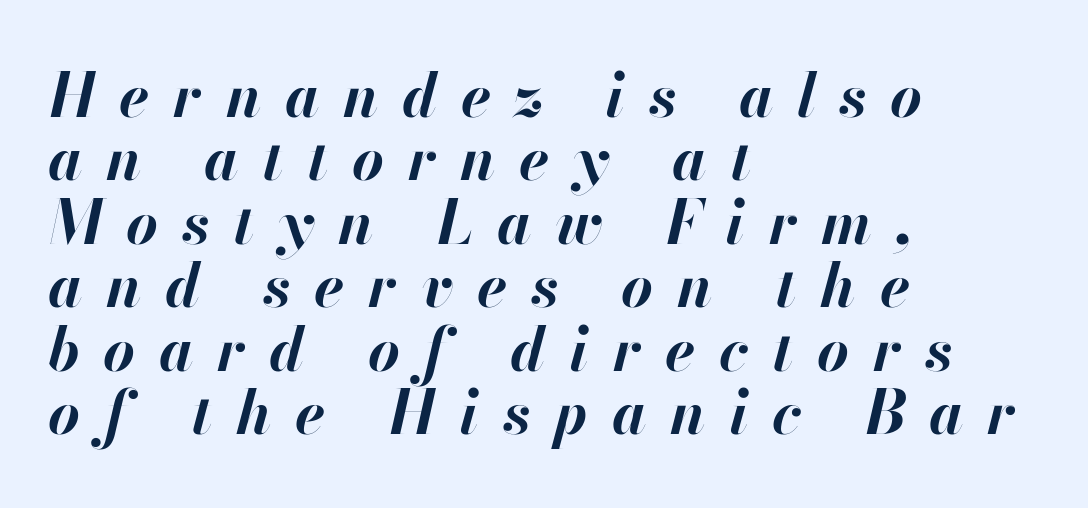
{"italic": "yes", "lean": "right", "slant_degrees": 13, "bold": "yes", "weight": "bold", "width": "normal", "stroke_contrast": "high", "x_height": "small", "monospaced": "no", "underline": "no", "align": "left", "line_spacing": "tight", "line_spacing_ratio": 1.04, "letter_spacing": "wide", "letter_spacing_em": 0.39, "glyph_px": 61}
